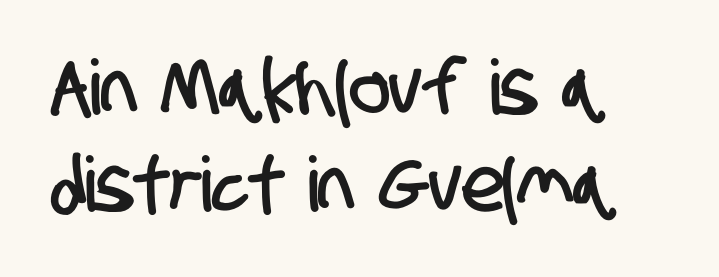
{"serif": "no", "width": "condensed", "stroke_contrast": "low", "x_height": "large", "monospaced": "no", "underline": "no", "align": "left", "line_spacing": "normal", "line_spacing_ratio": 1.28, "letter_spacing": "normal", "letter_spacing_em": 0.0, "glyph_px": 76}
